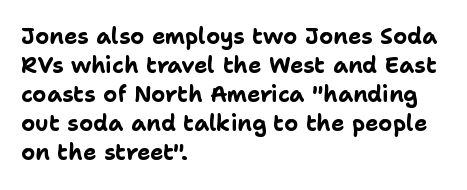
Q: Is the text bold? A: Yes.
Q: Is the text italic (slanted)? A: No, it is upright.
Q: Is the text underlined? A: No.
Q: How is the paragraph aligned? A: Left-aligned.
Q: Is the spacing between letters normal or unusually wide? A: Normal.
Q: Is the spacing between lines tight, normal or loose? A: Normal.
